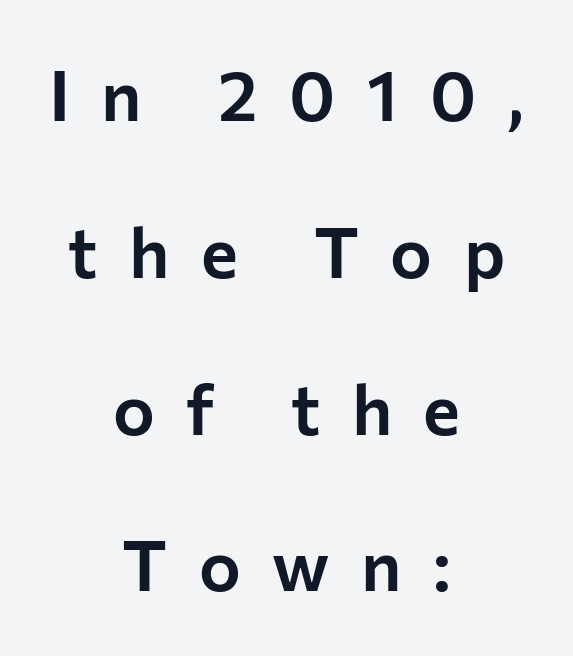
The image shows 70 px sans-serif type, upright; set centered, loose line spacing (2.24x), unusually wide letter spacing (+0.45 em), not underlined; low stroke contrast and a medium x-height.
